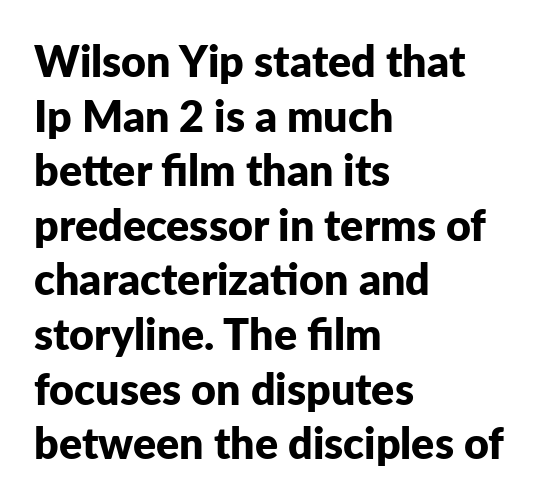
{"serif": "no", "italic": "no", "bold": "yes", "weight": "bold", "width": "normal", "stroke_contrast": "low", "x_height": "medium", "monospaced": "no", "underline": "no", "align": "left", "line_spacing": "normal", "line_spacing_ratio": 1.27, "letter_spacing": "normal", "letter_spacing_em": 0.0, "glyph_px": 43}
